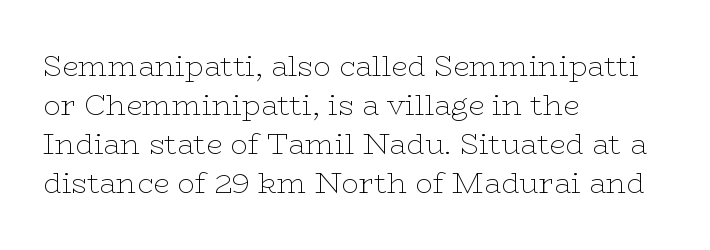
The image shows 29 px thin, wide serif type, upright; set left-aligned, normal line spacing (1.35x), normal letter spacing, not underlined; low stroke contrast and a medium x-height.
